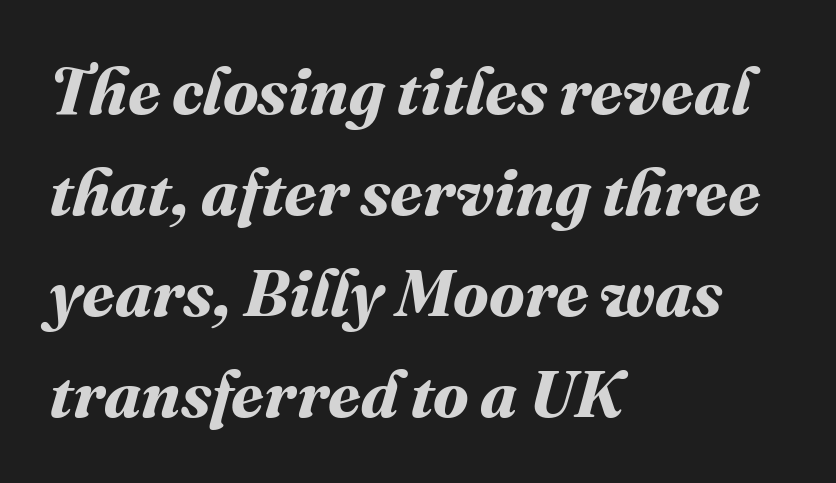
The image shows 66 px bold type; set left-aligned, normal line spacing (1.53x), normal letter spacing, not underlined; medium stroke contrast and a medium x-height.
